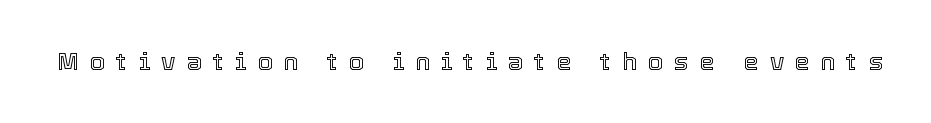
Q: Is the text italic (slanted)? A: No, it is upright.
Q: Is the text underlined? A: No.
Q: Is the spacing between letters normal or unusually wide? A: Unusually wide.
